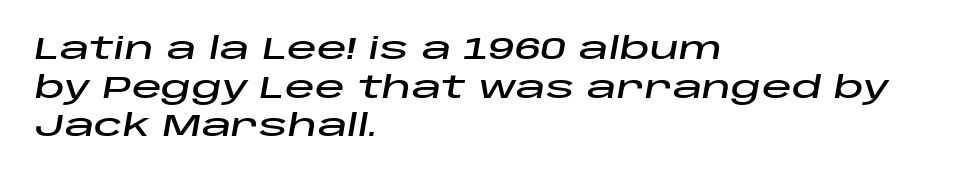
The image shows 30 px wide type, italic (leaning right); set left-aligned, normal line spacing (1.29x), normal letter spacing, not underlined; low stroke contrast and a large x-height.
